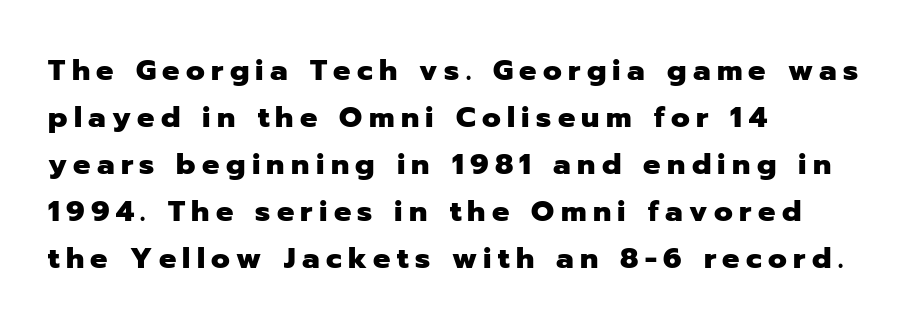
Q: Is the text bold? A: Yes.
Q: Is the text italic (slanted)? A: No, it is upright.
Q: Is the typeface a serif or a sans-serif typeface? A: Sans-serif.
Q: Is the text underlined? A: No.
Q: How is the paragraph aligned? A: Left-aligned.
Q: Is the spacing between letters normal or unusually wide? A: Unusually wide.
Q: Is the spacing between lines tight, normal or loose? A: Normal.
Q: Width (condensed, normal, or wide)? A: Normal.
Q: Stroke contrast? A: Low.
Q: x-height? A: Medium.
Q: Monospaced? A: No.
